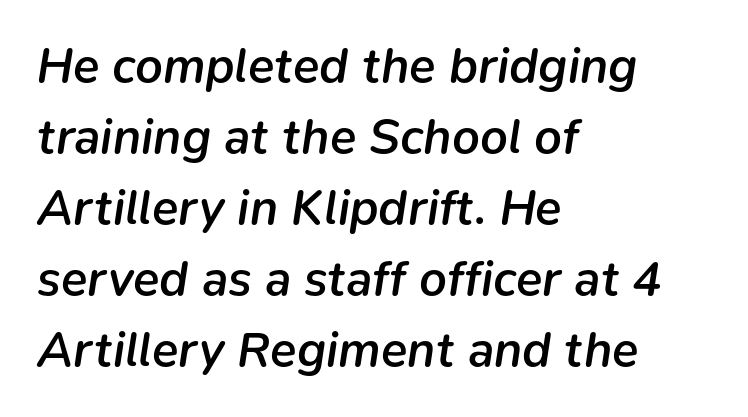
The image shows 49 px semibold type, italic (leaning right); set left-aligned, normal line spacing (1.45x), normal letter spacing, not underlined; low stroke contrast and a medium x-height.
